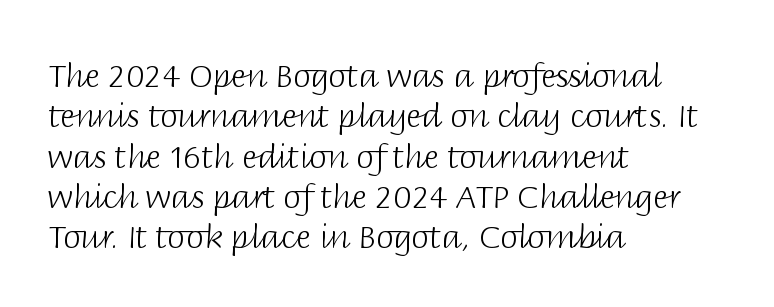
Interline gaps are of average width in this sample. Caption: multi-line text, flush left, ragged right. This rendering leaves character spacing at its baseline value. Weight: in the light-to-regular range.
